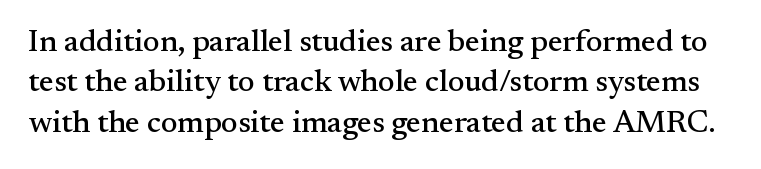
{"serif": "yes", "italic": "no", "width": "normal", "stroke_contrast": "medium", "x_height": "small", "monospaced": "no", "underline": "no", "line_spacing": "normal", "line_spacing_ratio": 1.3, "letter_spacing": "normal", "letter_spacing_em": 0.0, "glyph_px": 31}
